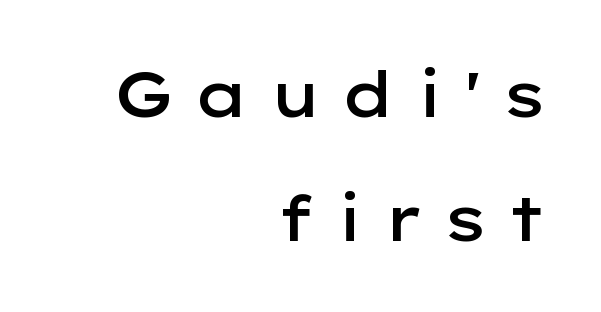
{"serif": "no", "italic": "no", "bold": "semi", "weight": "semibold", "width": "wide", "stroke_contrast": "low", "x_height": "medium", "monospaced": "no", "underline": "no", "align": "right", "line_spacing": "loose", "line_spacing_ratio": 1.97, "letter_spacing": "wide", "letter_spacing_em": 0.31, "glyph_px": 63}
